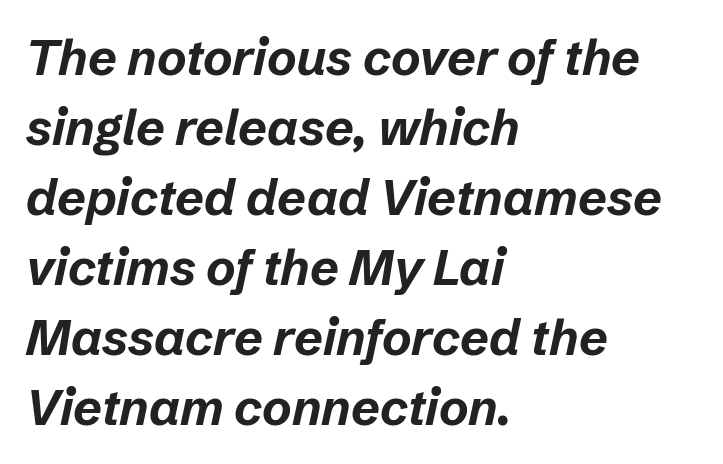
{"italic": "yes", "lean": "right", "slant_degrees": 12, "bold": "yes", "weight": "bold", "width": "normal", "stroke_contrast": "low", "x_height": "medium", "monospaced": "no", "underline": "no", "align": "left", "line_spacing": "normal", "line_spacing_ratio": 1.4, "letter_spacing": "normal", "letter_spacing_em": 0.0, "glyph_px": 50}
